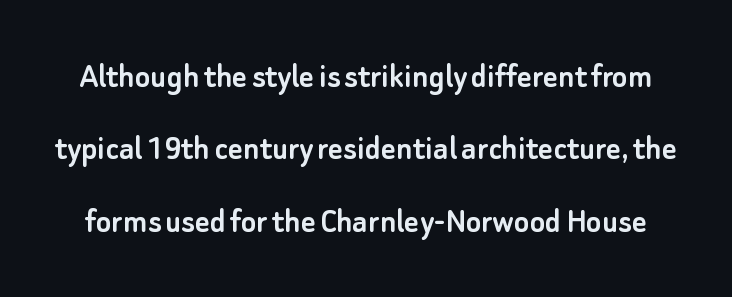
Q: Is the text italic (slanted)? A: No, it is upright.
Q: Is the typeface a serif or a sans-serif typeface? A: Sans-serif.
Q: Is the text underlined? A: No.
Q: Is the spacing between letters normal or unusually wide? A: Normal.
Q: Is the spacing between lines tight, normal or loose? A: Loose.
Q: Width (condensed, normal, or wide)? A: Normal.
Q: Stroke contrast? A: Low.
Q: x-height? A: Small.
Q: Monospaced? A: No.
